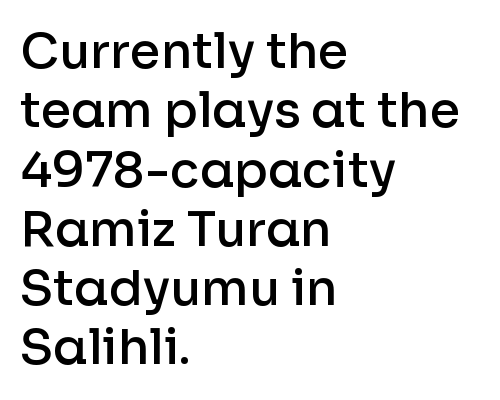
The image shows 49 px semibold sans-serif type, upright; set left-aligned, line spacing 1.21x, normal letter spacing, not underlined; low stroke contrast and a medium x-height.
